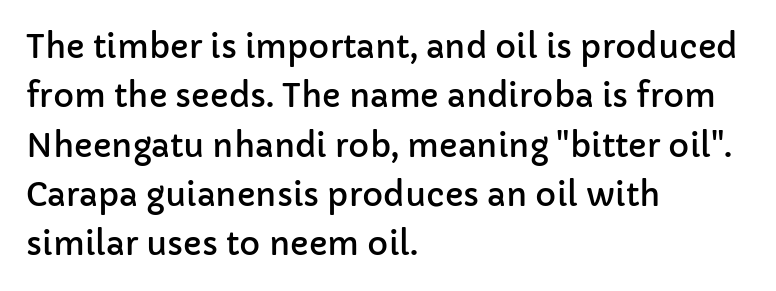
Between one letter and the next there's only the usual sliver of space. The line-height multiplier appears to be the usual default. Each letter keeps its own natural width here, so spacing adapts to shape. The glyphs in this specimen are sans serif. The passage shown is not underscored anywhere. This sample uses an upright cut, with every glyph sitting square on the baseline.
